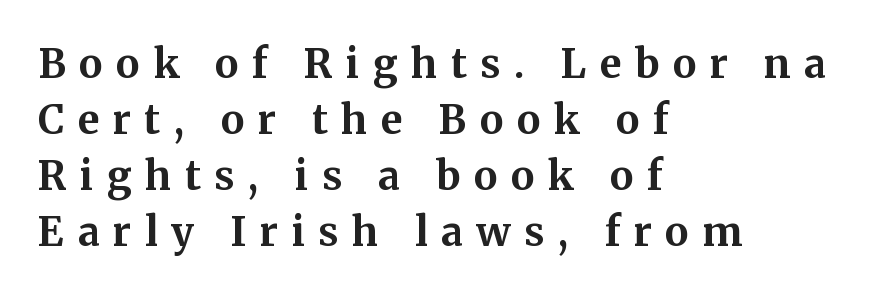
Q: Is the text bold? A: Yes.
Q: Is the text italic (slanted)? A: No, it is upright.
Q: Is the typeface a serif or a sans-serif typeface? A: Serif.
Q: Is the text underlined? A: No.
Q: How is the paragraph aligned? A: Left-aligned.
Q: Is the spacing between letters normal or unusually wide? A: Unusually wide.
Q: Is the spacing between lines tight, normal or loose? A: Normal.
Q: Width (condensed, normal, or wide)? A: Normal.
Q: Stroke contrast? A: Medium.
Q: x-height? A: Medium.
Q: Monospaced? A: No.
